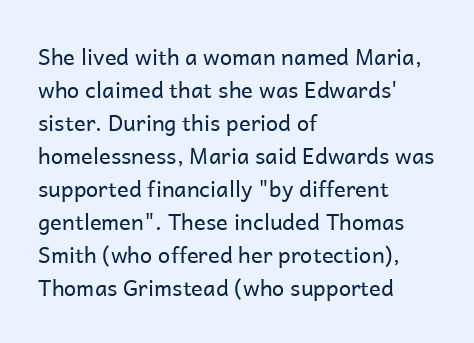
Q: Is the text bold? A: No.
Q: Is the text italic (slanted)? A: No, it is upright.
Q: Is the text underlined? A: No.
Q: How is the paragraph aligned? A: Left-aligned.
Q: Is the spacing between letters normal or unusually wide? A: Normal.
Q: Is the spacing between lines tight, normal or loose? A: Normal.
